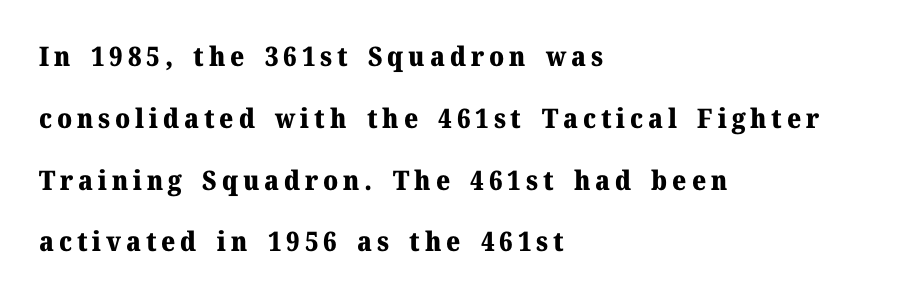
The image shows 27 px bold type, upright; set left-aligned, loose line spacing (2.29x), not underlined.
